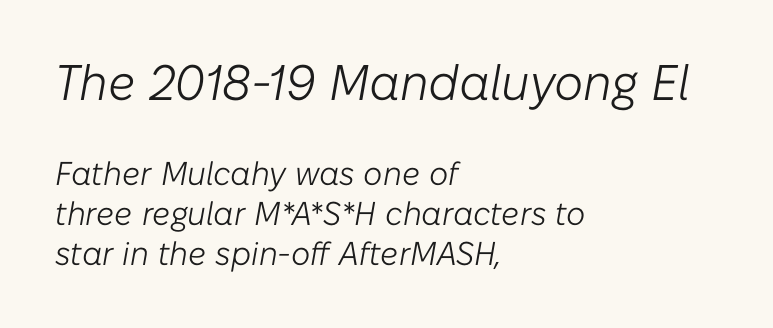
These two chunks differ in scale, with the top chunk taking the larger measure. Nobody touched the tracking dial on this one. This is not heavy type; no bold has been used. Note the varied advance widths — an 'i' is clearly narrower than an 'm'. This sample uses an oblique cut, with every glyph tilted off the vertical.
